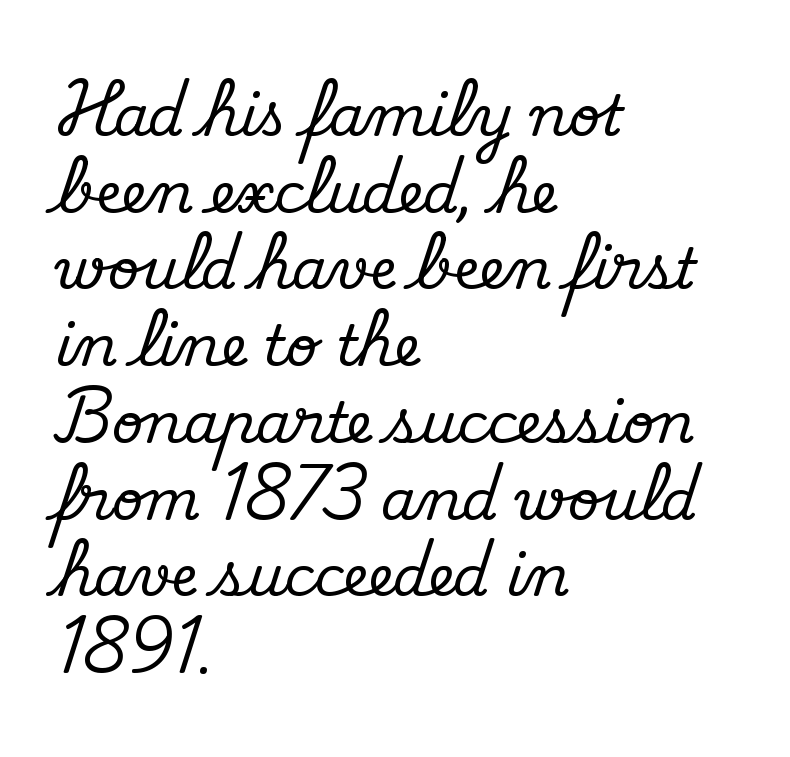
{"serif": "yes", "width": "normal", "stroke_contrast": "medium", "x_height": "small", "monospaced": "no", "underline": "no", "align": "left", "line_spacing": "normal", "line_spacing_ratio": 1.37, "letter_spacing": "normal", "letter_spacing_em": 0.0, "glyph_px": 56}
